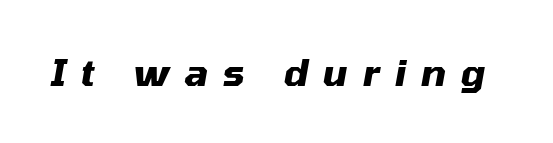
The image shows 37 px heavy type, italic (leaning right); set unusually wide letter spacing (+0.4 em), not underlined; medium stroke contrast and a medium x-height.
